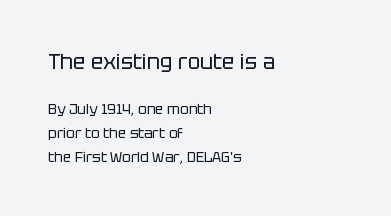
The image shows 21 px text type, upright; set left-aligned, normal line spacing (1.7x), normal letter spacing, not underlined; the first (top) block is 1.5x larger.
